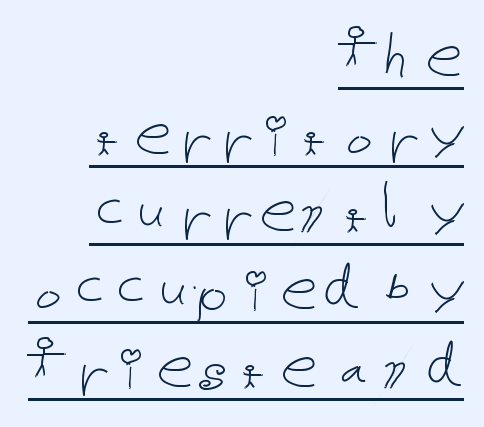
{"italic": "no", "bold": "no", "weight": "thin", "width": "normal", "stroke_contrast": "low", "x_height": "medium", "underline": "yes", "align": "right", "line_spacing": "tight", "line_spacing_ratio": 1.05, "letter_spacing": "normal", "letter_spacing_em": 0.0, "glyph_px": 74}
